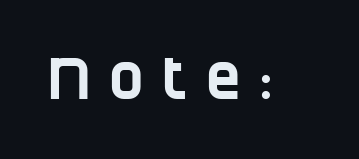
The image shows 58 px condensed sans-serif type; set unusually wide letter spacing (+0.32 em), not underlined; low stroke contrast and a large x-height.
